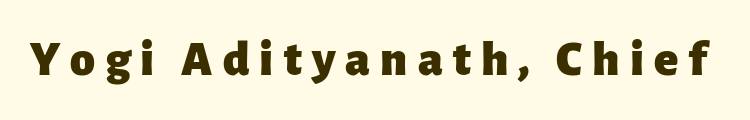
This is roman type, the default non-slanted kind. Here the designer chose a conventional face with non-uniform glyph widths. There is plenty of visible air inserted between adjacent glyphs. Each row of text sits above clean, open space.
